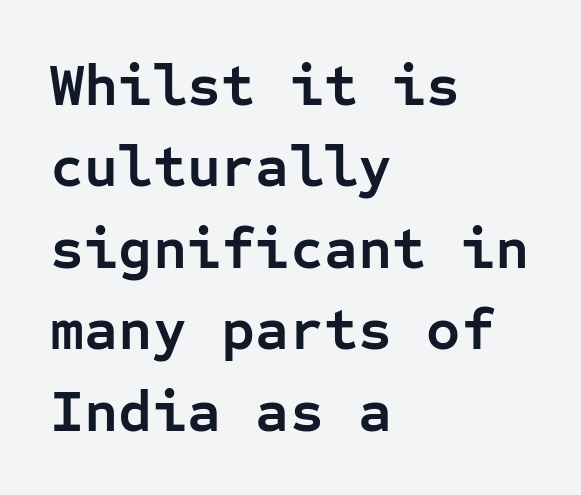
{"serif": "no", "italic": "no", "bold": "yes", "weight": "semibold", "width": "normal", "stroke_contrast": "low", "x_height": "medium", "monospaced": "yes", "underline": "no", "align": "left", "line_spacing": "normal", "line_spacing_ratio": 1.38, "letter_spacing": "normal", "letter_spacing_em": 0.0, "glyph_px": 59}
